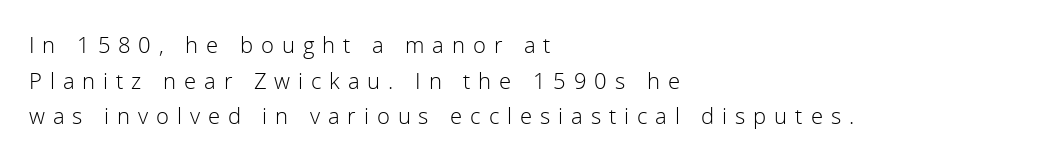
{"italic": "no", "bold": "no", "underline": "no", "align": "left", "line_spacing": "normal", "line_spacing_ratio": 1.62, "letter_spacing": "wide", "letter_spacing_em": 0.36, "glyph_px": 22}
